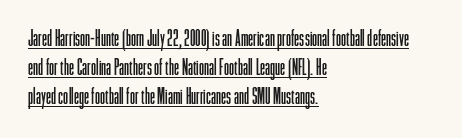
Q: Is the text bold? A: No.
Q: Is the text italic (slanted)? A: No, it is upright.
Q: Is the text underlined? A: Yes.
Q: How is the paragraph aligned? A: Left-aligned.
Q: Is the spacing between letters normal or unusually wide? A: Normal.
Q: Is the spacing between lines tight, normal or loose? A: Normal.
